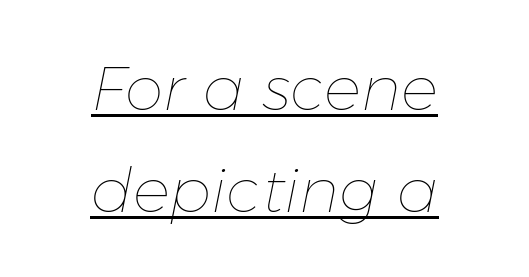
{"italic": "yes", "lean": "right", "slant_degrees": 11, "bold": "no", "weight": "thin", "width": "normal", "stroke_contrast": "low", "x_height": "medium", "monospaced": "no", "underline": "yes", "align": "center", "line_spacing": "normal", "line_spacing_ratio": 1.64, "letter_spacing": "normal", "letter_spacing_em": 0.0, "glyph_px": 62}
